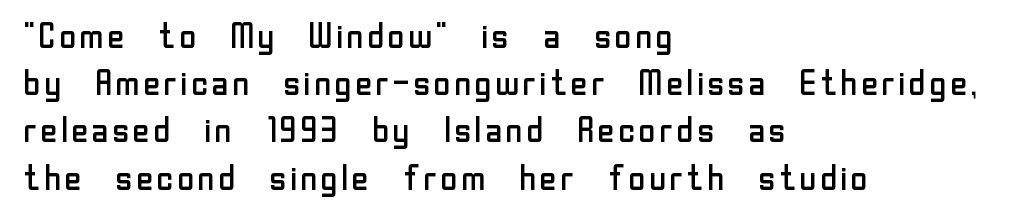
Posture: vertical. How would I describe the line gaps? Plain and ordinary. Type without underlining. Teacher's note: observe the even left margin — that is flush-left alignment. Characters follow at the spacing the type designer built in. Summary of weight: not heavy and not bold.
